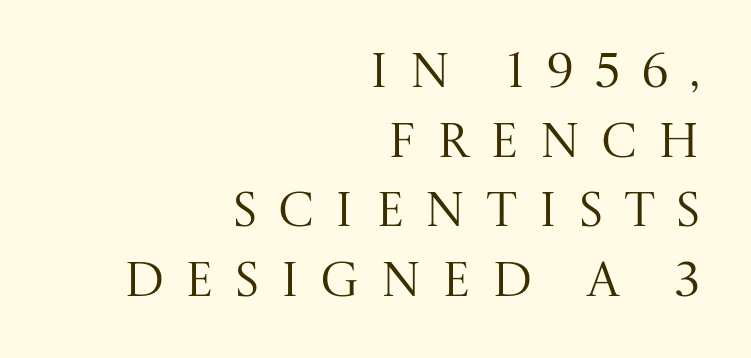
The letters advance in unequal steps, a hallmark of proportional type. The string is rendered with underlining switched off. A typesetter would mark this as roman, not italic. Regarding serifs, this sample has them.
